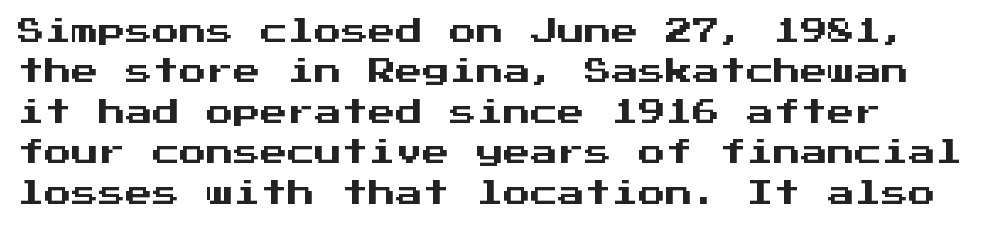
The image shows 27 px text type, upright; set normal line spacing (1.5x), normal letter spacing, not underlined.
